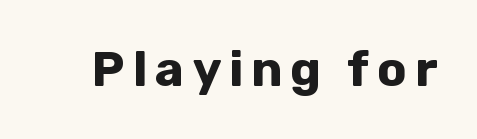
{"serif": "no", "italic": "no", "bold": "yes", "weight": "bold", "width": "normal", "stroke_contrast": "low", "x_height": "medium", "monospaced": "no", "underline": "no", "glyph_px": 49}
